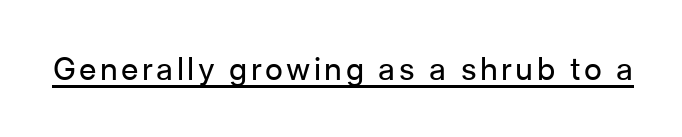
{"serif": "no", "italic": "no", "bold": "no", "weight": "regular", "width": "normal", "stroke_contrast": "low", "x_height": "medium", "monospaced": "no", "underline": "yes", "glyph_px": 31}
